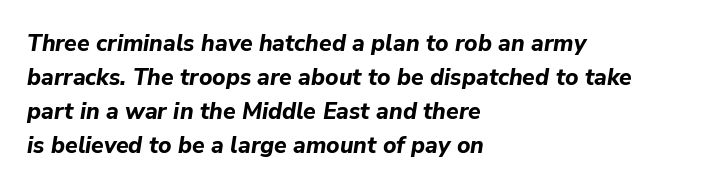
Q: Is the text bold? A: Yes.
Q: Is the text italic (slanted)? A: Yes, it leans right by about 9 degrees.
Q: Is the text underlined? A: No.
Q: How is the paragraph aligned? A: Left-aligned.
Q: Is the spacing between letters normal or unusually wide? A: Normal.
Q: Is the spacing between lines tight, normal or loose? A: Normal.
